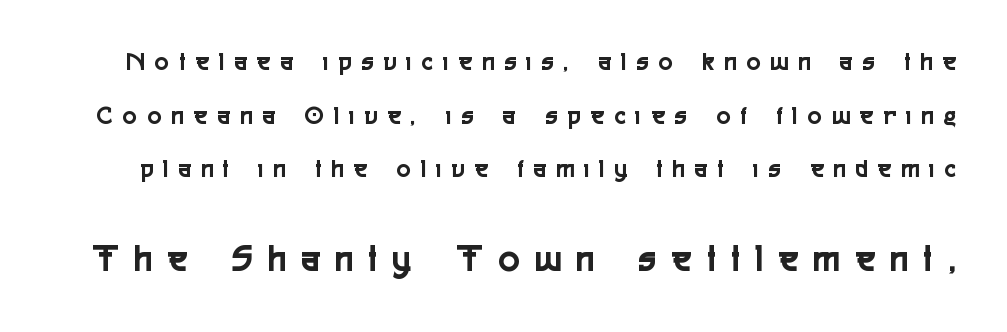
{"serif": "no", "italic": "no", "width": "condensed", "x_height": "medium", "monospaced": "no", "underline": "no", "line_spacing": "loose", "line_spacing_ratio": 2.06, "letter_spacing": "wide", "letter_spacing_em": 0.41, "larger_block": "second", "size_ratio": 1.5, "glyph_px": 39}
